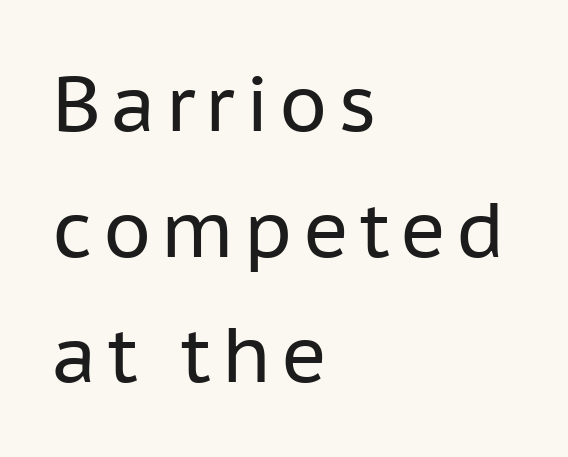
Q: Is the text bold? A: No.
Q: Is the text italic (slanted)? A: No, it is upright.
Q: Is the typeface a serif or a sans-serif typeface? A: Sans-serif.
Q: Is the text underlined? A: No.
Q: How is the paragraph aligned? A: Left-aligned.
Q: Is the spacing between lines tight, normal or loose? A: Normal.
Q: Width (condensed, normal, or wide)? A: Normal.
Q: Stroke contrast? A: Low.
Q: x-height? A: Medium.
Q: Monospaced? A: No.
